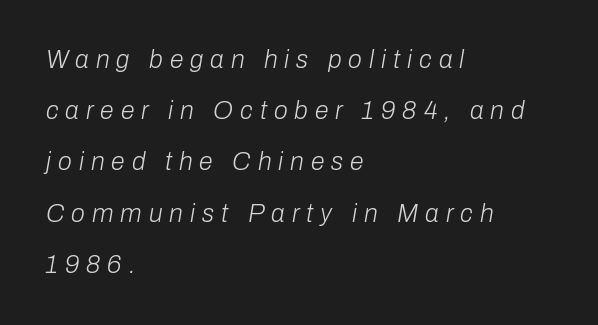
{"italic": "yes", "lean": "right", "slant_degrees": 10, "bold": "no", "underline": "no", "align": "left", "line_spacing": "loose", "line_spacing_ratio": 2.05, "letter_spacing": "wide", "letter_spacing_em": 0.28, "glyph_px": 25}
